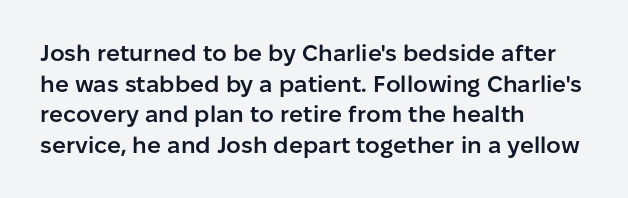
The image shows 23 px text type, upright; set left-aligned, normal line spacing (1.33x), normal letter spacing, not underlined.
